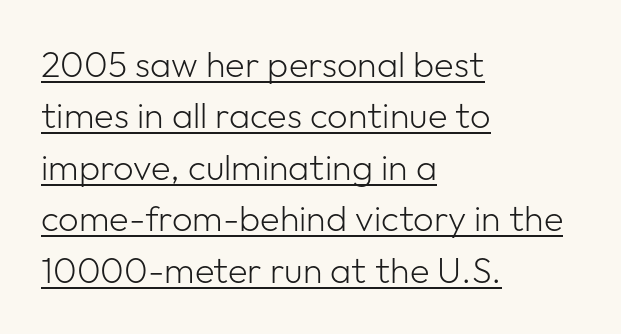
The image shows 36 px light sans-serif type, upright; set left-aligned, normal line spacing (1.43x), normal letter spacing, underlined; low stroke contrast and a medium x-height.
